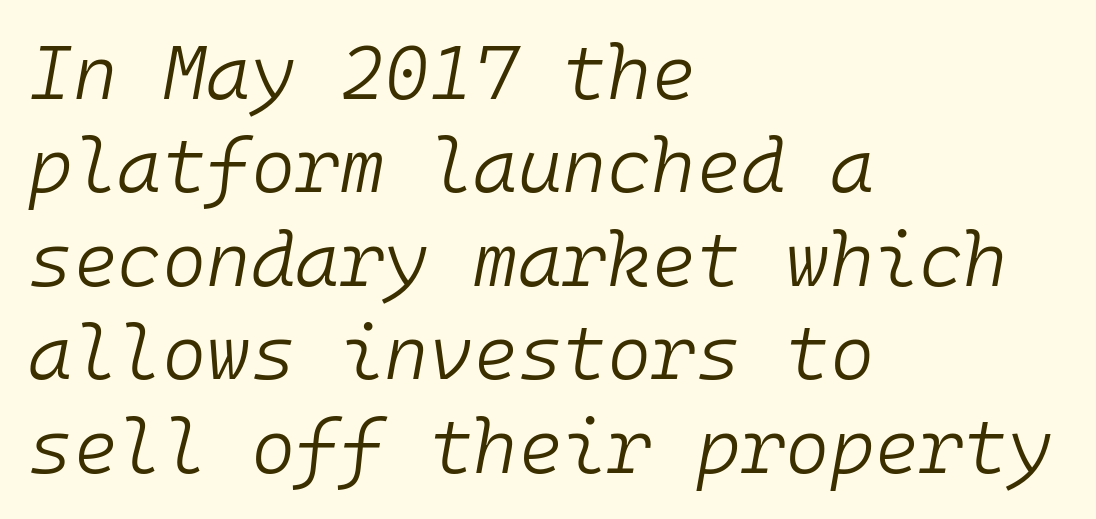
{"italic": "yes", "lean": "right", "slant_degrees": 10, "bold": "no", "weight": "light", "width": "normal", "stroke_contrast": "low", "x_height": "medium", "monospaced": "yes", "underline": "no", "align": "left", "line_spacing_ratio": 1.23, "letter_spacing": "normal", "letter_spacing_em": 0.0, "glyph_px": 76}
